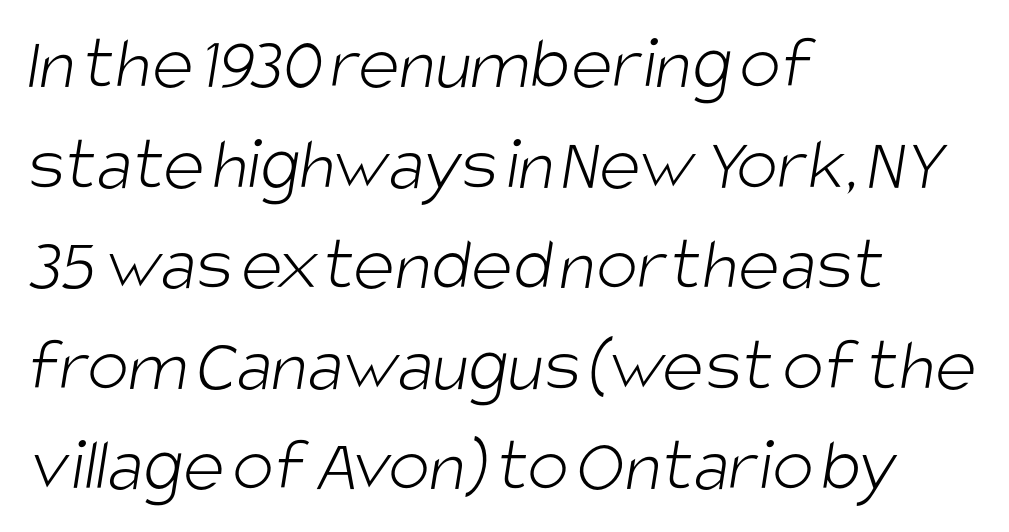
The image shows 78 px light, condensed sans-serif type; set left-aligned, normal line spacing (1.29x), normal letter spacing, not underlined; low stroke contrast and a large x-height.
